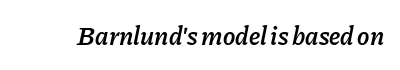
Descenders are the only things crossing below the line. Typesetter's note: demi weight, one step under bold. The rendering applies a slant to the glyphs. A typesetter would call this zero additional tracking.
